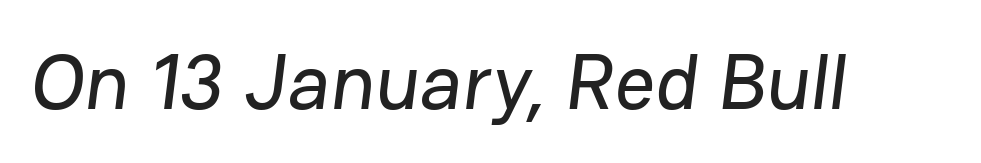
Honestly, there is no underline to notice here at all. In terms of letterform style, serifs are entirely absent. Letter spacing: default. The letters advance in unequal steps, a hallmark of proportional type.
